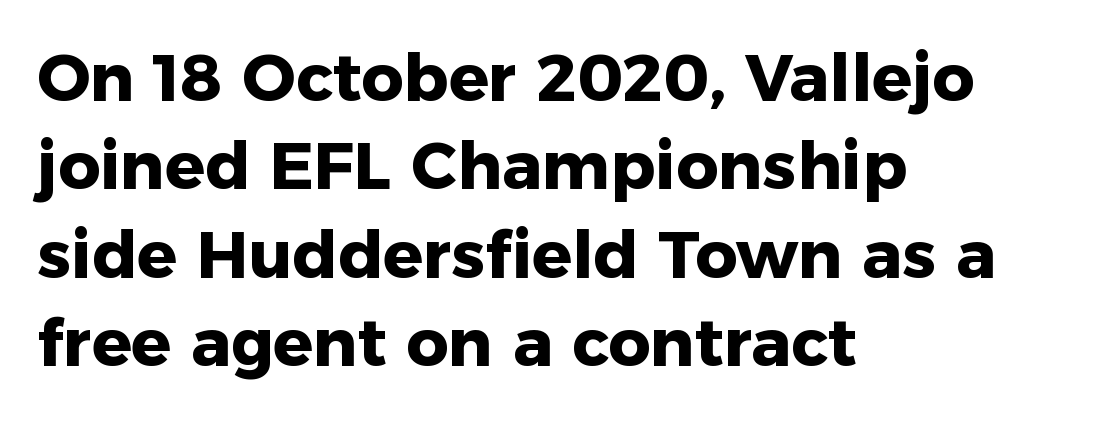
Q: Is the text bold? A: Yes.
Q: Is the text italic (slanted)? A: No, it is upright.
Q: Is the typeface a serif or a sans-serif typeface? A: Sans-serif.
Q: Is the text underlined? A: No.
Q: How is the paragraph aligned? A: Left-aligned.
Q: Is the spacing between letters normal or unusually wide? A: Normal.
Q: Is the spacing between lines tight, normal or loose? A: Normal.
Q: Width (condensed, normal, or wide)? A: Normal.
Q: Stroke contrast? A: Low.
Q: x-height? A: Medium.
Q: Monospaced? A: No.
